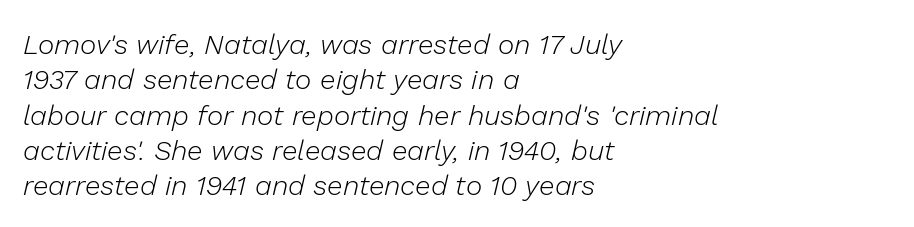
The passage shown has conventional tracking throughout. The face looks like a standard text weight, possibly lighter. Does the leading feel generous? No, just average. Do the characters align in a grid? No, the font is proportional. Teacher's note: observe the even left margin — that is flush-left alignment.
